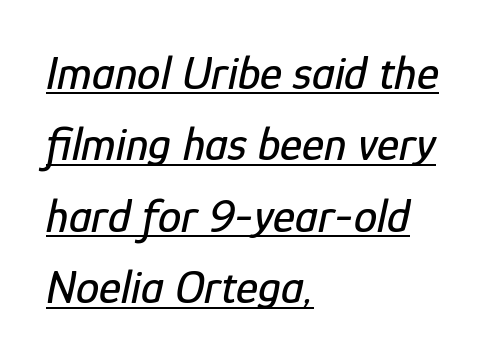
The image shows 47 px condensed type, italic (leaning right); set left-aligned, normal line spacing (1.52x), normal letter spacing, underlined; low stroke contrast and a medium x-height.
